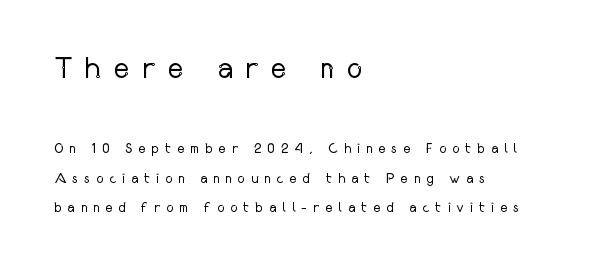
{"serif": "no", "italic": "no", "bold": "no", "weight": "regular", "width": "condensed", "stroke_contrast": "low", "x_height": "medium", "monospaced": "no", "underline": "no", "align": "left", "line_spacing": "loose", "line_spacing_ratio": 2.11, "letter_spacing": "wide", "letter_spacing_em": 0.41, "larger_block": "first", "size_ratio": 2.14, "glyph_px": 30}
